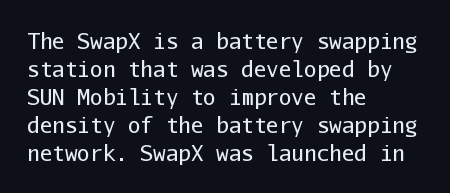
The paragraph has a hard left edge and a soft right edge. Rows of type keep a routine distance in the vertical direction. The letters sit at their default tracking, neither squeezed nor spread. Posture: vertical.
